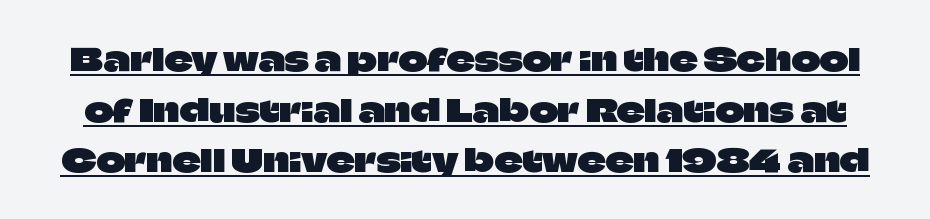
Like a heading marked for emphasis, these lines bear an underscore. These lines are composed in type without serifs. Is there much room between lines? A standard amount, neither cramped nor airy. Compared with typical body copy, the letter spacing here is the same. Spacing verdict: proportional, widths tailored to each character.
